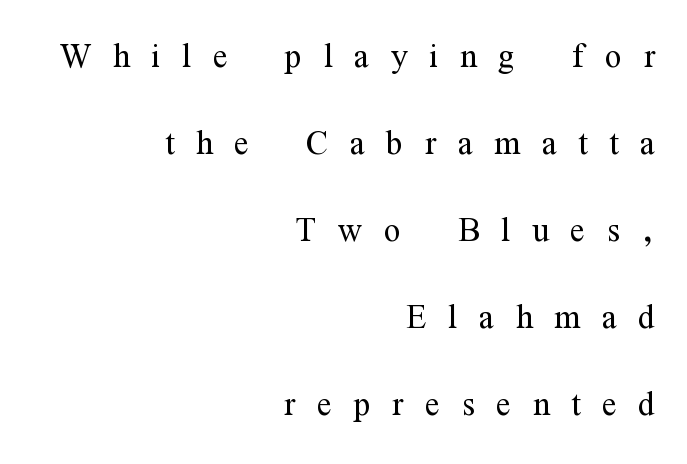
The image shows 44 px light, condensed serif type, upright; set right-aligned, loose line spacing (1.98x), unusually wide letter spacing (+0.49 em), not underlined; medium stroke contrast and a medium x-height.
